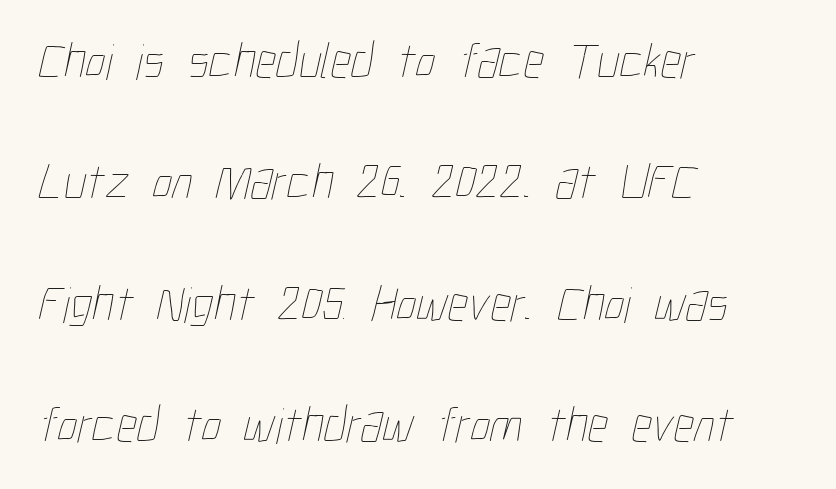
The image shows 51 px thin, condensed type; set left-aligned, loose line spacing (2.38x), normal letter spacing, not underlined; low stroke contrast and a medium x-height.
